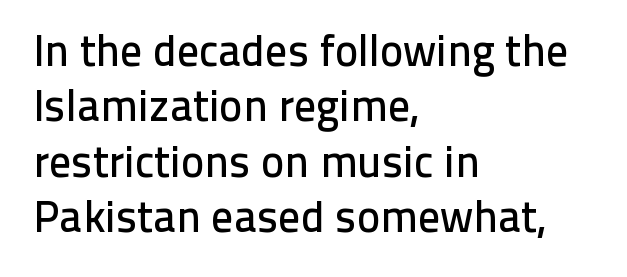
Q: Is the text italic (slanted)? A: No, it is upright.
Q: Is the typeface a serif or a sans-serif typeface? A: Sans-serif.
Q: Is the text underlined? A: No.
Q: How is the paragraph aligned? A: Left-aligned.
Q: Is the spacing between letters normal or unusually wide? A: Normal.
Q: Is the spacing between lines tight, normal or loose? A: Normal.
Q: Width (condensed, normal, or wide)? A: Normal.
Q: Stroke contrast? A: Low.
Q: x-height? A: Medium.
Q: Monospaced? A: No.
